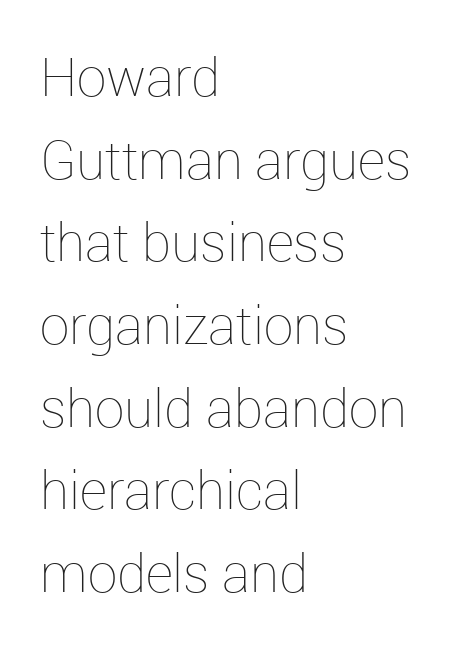
Q: Is the text bold? A: No.
Q: Is the text italic (slanted)? A: No, it is upright.
Q: Is the text underlined? A: No.
Q: How is the paragraph aligned? A: Left-aligned.
Q: Is the spacing between letters normal or unusually wide? A: Normal.
Q: Is the spacing between lines tight, normal or loose? A: Normal.
Q: Width (condensed, normal, or wide)? A: Normal.
Q: Stroke contrast? A: Low.
Q: x-height? A: Medium.
Q: Monospaced? A: No.
